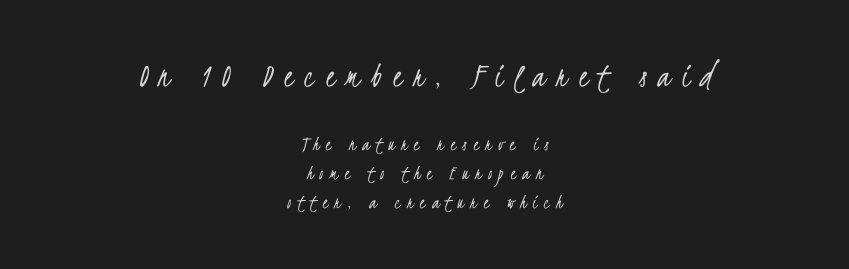
Q: Is the text bold? A: No.
Q: Is the typeface a serif or a sans-serif typeface? A: Sans-serif.
Q: Is the text underlined? A: No.
Q: How is the paragraph aligned? A: Centered.
Q: Is the spacing between letters normal or unusually wide? A: Unusually wide.
Q: Is the spacing between lines tight, normal or loose? A: Normal.
Q: Which block of text is set in a larger size, the first (top) or the second (bottom)? A: The first (top) one.
Q: Width (condensed, normal, or wide)? A: Condensed.
Q: Stroke contrast? A: Low.
Q: x-height? A: Small.
Q: Monospaced? A: No.
